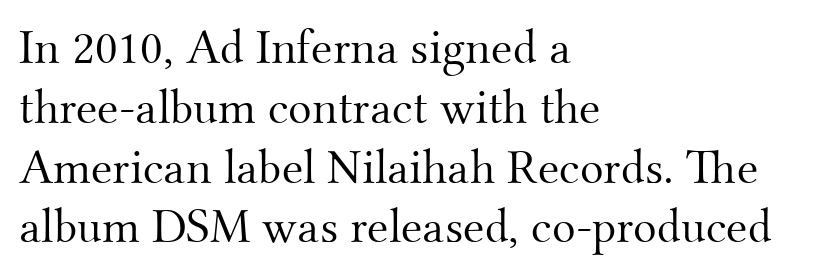
{"serif": "yes", "italic": "no", "bold": "no", "weight": "light", "width": "normal", "stroke_contrast": "medium", "x_height": "small", "monospaced": "no", "underline": "no", "align": "left", "line_spacing_ratio": 1.22, "letter_spacing": "normal", "letter_spacing_em": 0.0, "glyph_px": 49}
